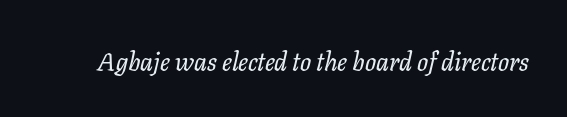
Q: Is the text italic (slanted)? A: Yes, it leans right by about 11 degrees.
Q: Is the text underlined? A: No.
Q: Is the spacing between letters normal or unusually wide? A: Normal.
